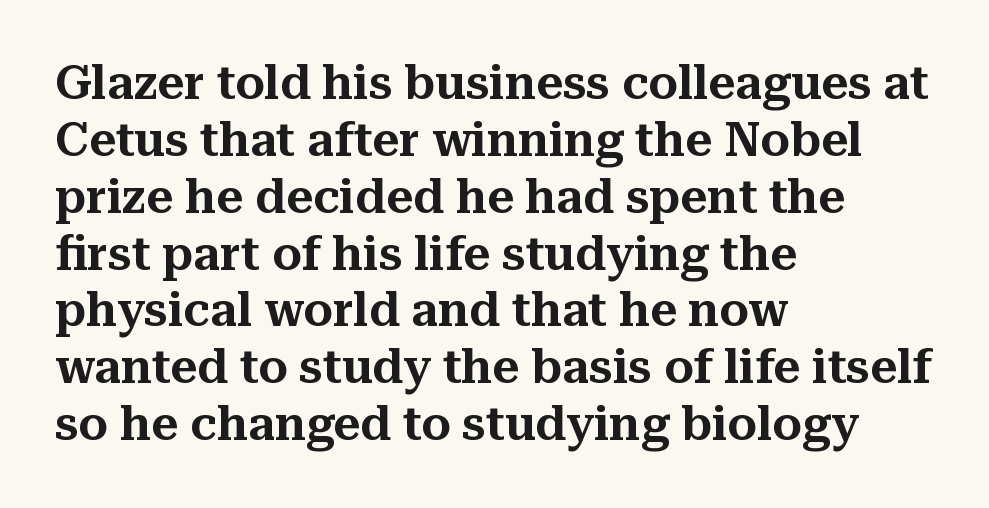
{"serif": "yes", "italic": "no", "width": "normal", "stroke_contrast": "medium", "x_height": "medium", "monospaced": "no", "underline": "no", "align": "left", "line_spacing_ratio": 1.21, "letter_spacing": "normal", "letter_spacing_em": 0.0, "glyph_px": 47}
